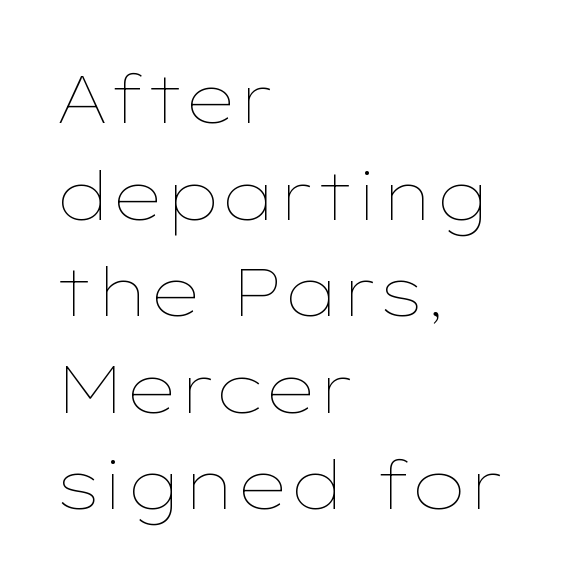
The image shows 68 px thin, wide type, upright; set left-aligned, normal line spacing (1.42x), normal letter spacing, not underlined; low stroke contrast and a medium x-height.
